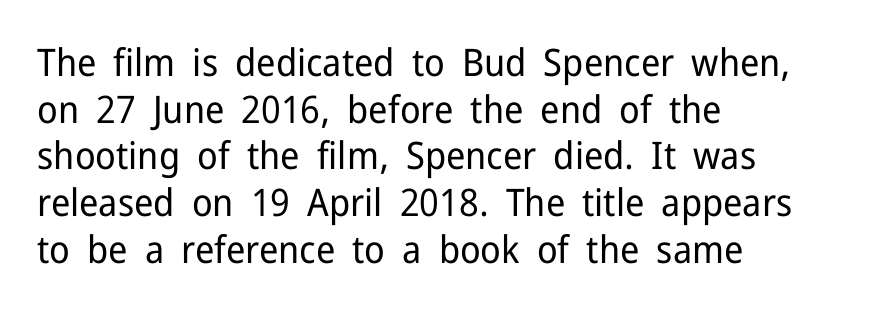
The image shows 38 px regular-weight sans-serif type, upright; set left-aligned, line spacing 1.23x, normal letter spacing, not underlined; low stroke contrast and a medium x-height.
